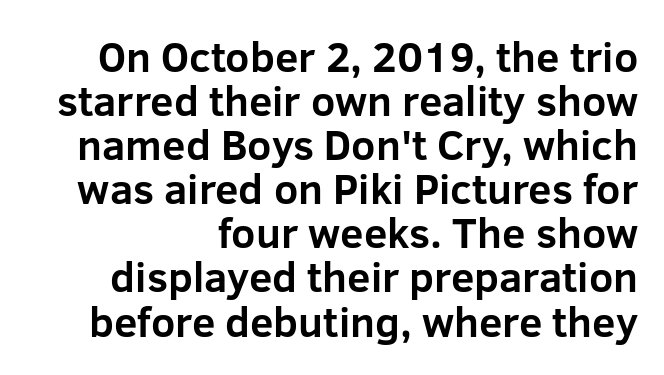
This is heavy type, rendered in bold. Nope, no serifs anywhere on these letters. Rendered with straight, roman letterforms. Horizontal bands of white between lines are thin slivers. Casual observation: everything's shoved over to the right.
